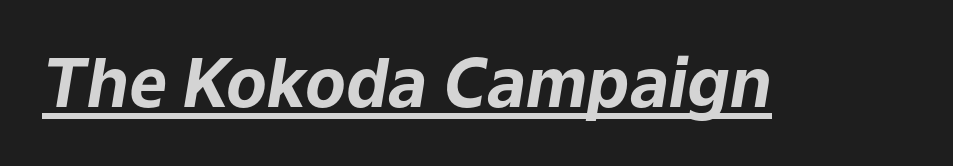
The image shows 67 px bold type, italic (leaning right); set normal letter spacing, underlined; low stroke contrast and a medium x-height.
